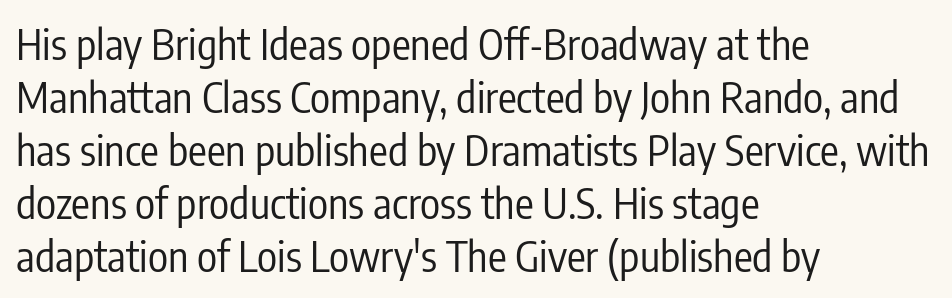
A typesetter would call this proportional, since set widths differ per character. Typographically, this falls in the sans-serif category. Letters have the restrained weight of plain body copy at most. In terms of leading, this rendering sits right in the middle. Standard letterfit; no display-style spreading of the glyphs.
